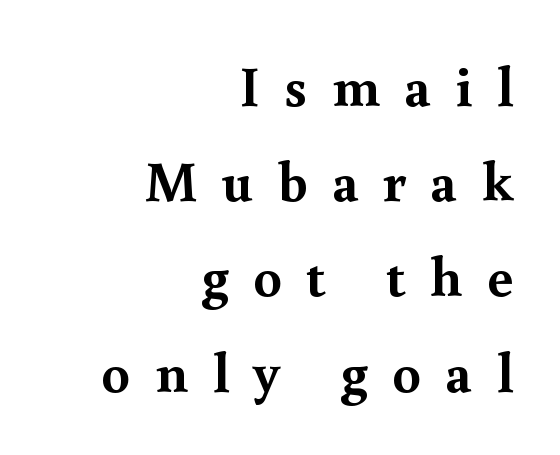
Does the weight exceed regular? Yes, all the way to bold. The passage shown has open, widely tracked lettering throughout. Vertically, the passage feels balanced, rows spaced as you'd expect. The passage shown is not underscored anywhere. Think of a printed novel: that variable character pitch is what you see here.
